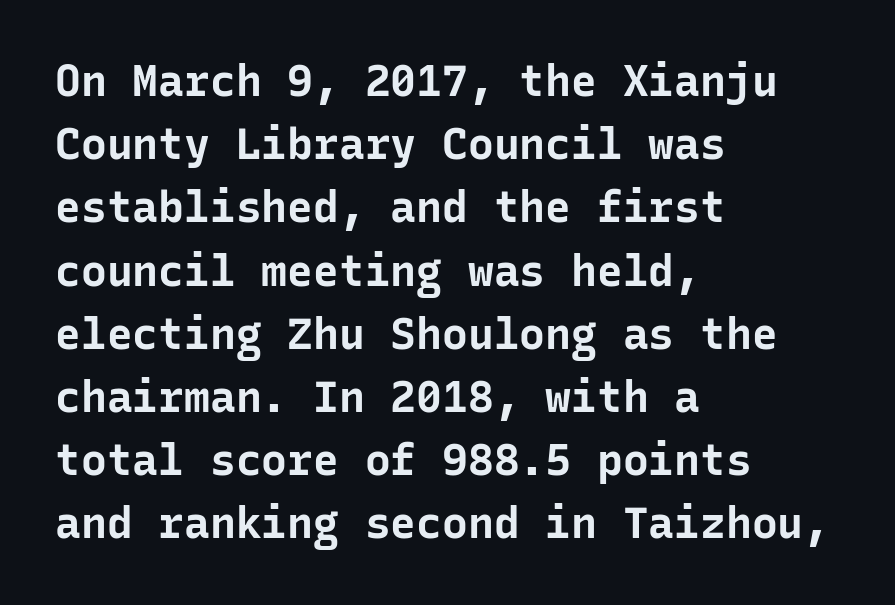
Q: Is the text bold? A: Yes.
Q: Is the text italic (slanted)? A: No, it is upright.
Q: Is the typeface a serif or a sans-serif typeface? A: Sans-serif.
Q: Is the text underlined? A: No.
Q: How is the paragraph aligned? A: Left-aligned.
Q: Is the spacing between letters normal or unusually wide? A: Normal.
Q: Is the spacing between lines tight, normal or loose? A: Normal.
Q: Width (condensed, normal, or wide)? A: Normal.
Q: Stroke contrast? A: Low.
Q: x-height? A: Medium.
Q: Monospaced? A: Yes.
